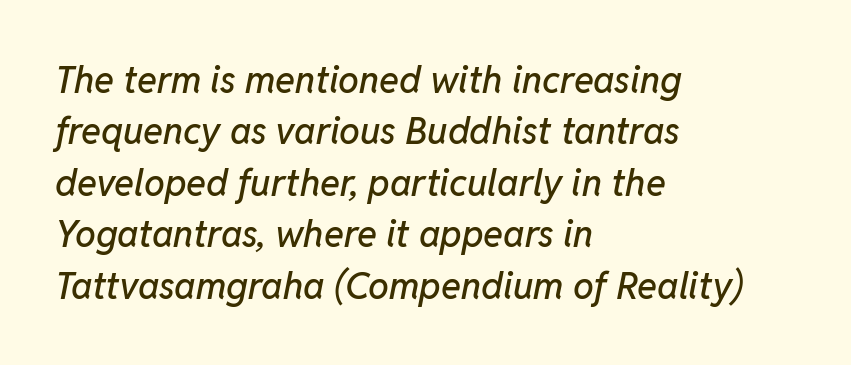
Line starts are locked; line ends wander. Observe the lean: these are italic letterforms. The zone under the glyphs is completely vacant. These lines are rendered in a variable-pitch font.
